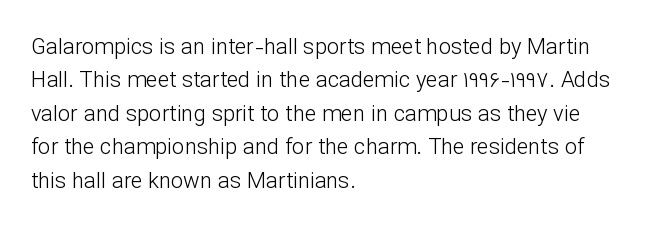
Q: Is the text bold? A: No.
Q: Is the text italic (slanted)? A: No, it is upright.
Q: Is the text underlined? A: No.
Q: How is the paragraph aligned? A: Left-aligned.
Q: Is the spacing between letters normal or unusually wide? A: Normal.
Q: Is the spacing between lines tight, normal or loose? A: Normal.
